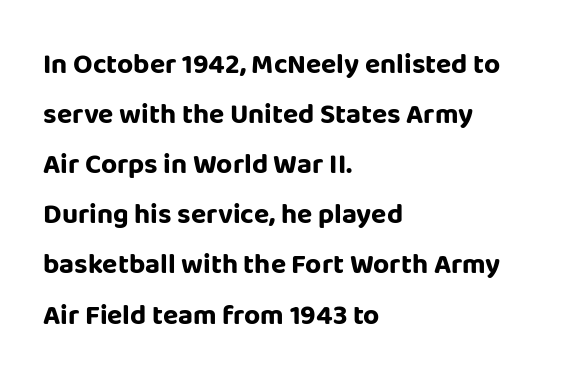
The specimen omits any rule beneath the text block's lines. The letters advance in unequal steps, a hallmark of proportional type. Typographic density is high because the face is bold. Which margin do the lines hug? The left one — the right edge is uneven. Regarding serifs, this sample does without them. These lines keep a tight, regular rhythm from letter to letter.
